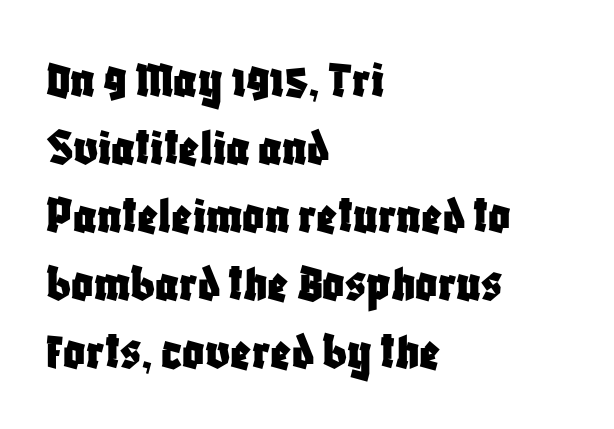
The image shows 54 px condensed sans-serif type, upright; set left-aligned, normal line spacing (1.26x), normal letter spacing, not underlined; low stroke contrast and a large x-height.
